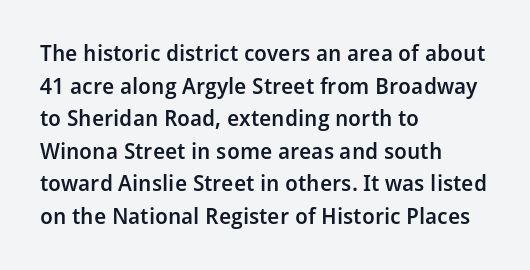
The image shows 22 px text type, upright; set left-aligned, normal line spacing (1.48x), normal letter spacing, not underlined.
